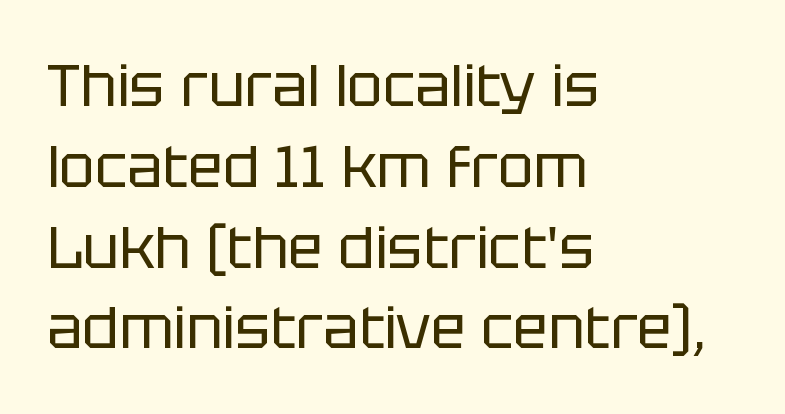
{"serif": "no", "italic": "no", "bold": "no", "weight": "regular", "width": "normal", "stroke_contrast": "low", "x_height": "large", "monospaced": "no", "underline": "no", "align": "left", "line_spacing": "normal", "line_spacing_ratio": 1.37, "letter_spacing": "normal", "letter_spacing_em": 0.0, "glyph_px": 59}
